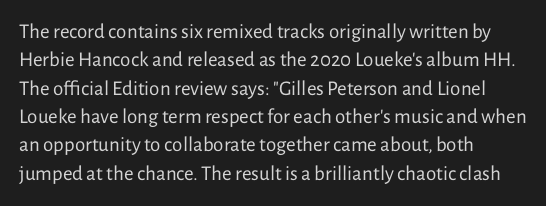
The image shows 21 px text type, upright; set left-aligned, normal line spacing (1.35x), normal letter spacing, not underlined.
